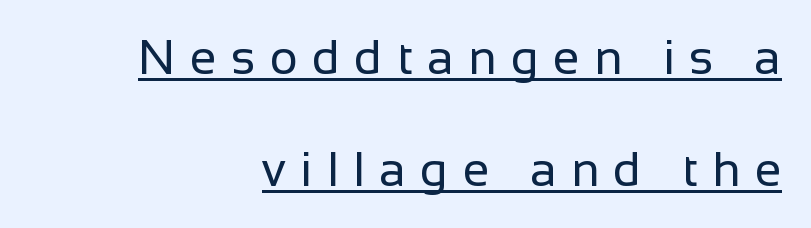
{"serif": "no", "italic": "no", "bold": "no", "weight": "regular", "width": "normal", "stroke_contrast": "low", "x_height": "medium", "monospaced": "no", "underline": "yes", "align": "right", "line_spacing": "loose", "line_spacing_ratio": 2.34, "letter_spacing": "wide", "letter_spacing_em": 0.3, "glyph_px": 48}
